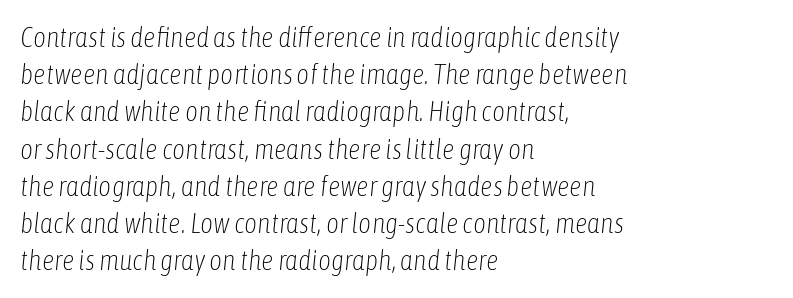
{"italic": "yes", "lean": "right", "slant_degrees": 6, "bold": "no", "weight": "light", "width": "condensed", "stroke_contrast": "low", "x_height": "medium", "monospaced": "no", "underline": "no", "align": "left", "line_spacing": "normal", "line_spacing_ratio": 1.33, "letter_spacing": "normal", "letter_spacing_em": 0.0, "glyph_px": 28}
